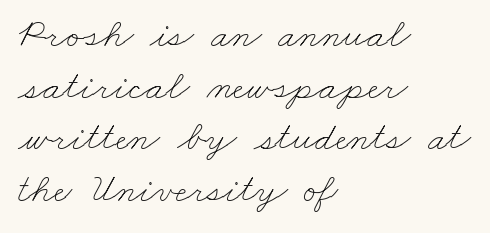
{"bold": "no", "weight": "thin", "width": "wide", "stroke_contrast": "low", "x_height": "small", "monospaced": "no", "underline": "no", "align": "left", "line_spacing": "normal", "line_spacing_ratio": 1.26, "letter_spacing": "normal", "letter_spacing_em": 0.0, "glyph_px": 41}
